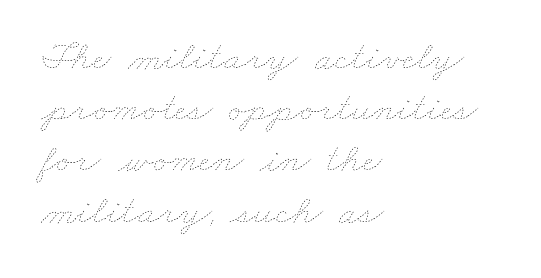
Q: Is the text bold? A: No.
Q: Is the text underlined? A: No.
Q: How is the paragraph aligned? A: Left-aligned.
Q: Is the spacing between letters normal or unusually wide? A: Normal.
Q: Is the spacing between lines tight, normal or loose? A: Normal.
Q: Width (condensed, normal, or wide)? A: Wide.
Q: Stroke contrast? A: Low.
Q: x-height? A: Small.
Q: Monospaced? A: No.
